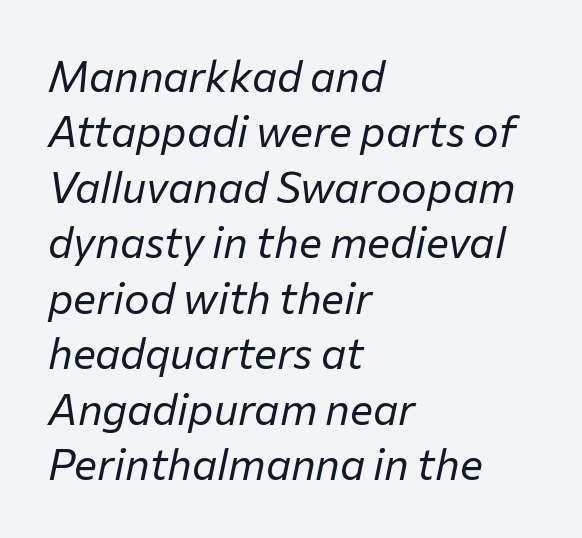
Q: Is the text bold? A: No.
Q: Is the text italic (slanted)? A: Yes, it leans right by about 12 degrees.
Q: Is the text underlined? A: No.
Q: How is the paragraph aligned? A: Left-aligned.
Q: Is the spacing between letters normal or unusually wide? A: Normal.
Q: Is the spacing between lines tight, normal or loose? A: Normal.
Q: Width (condensed, normal, or wide)? A: Normal.
Q: Stroke contrast? A: Low.
Q: x-height? A: Medium.
Q: Monospaced? A: No.
